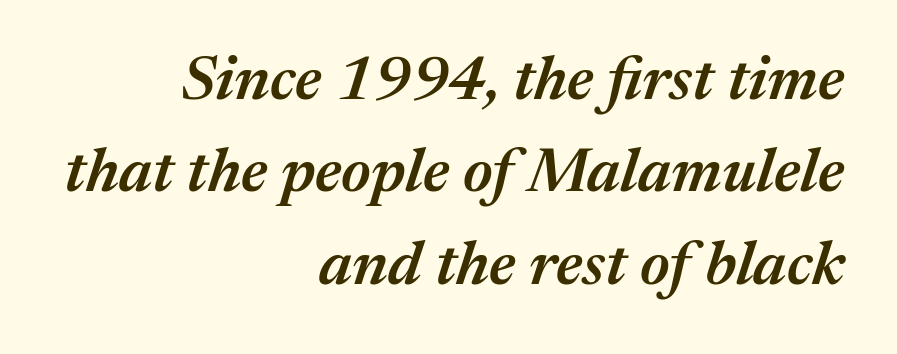
The image shows 62 px semibold type, italic (leaning right); set right-aligned, normal line spacing (1.49x), normal letter spacing, not underlined; medium stroke contrast and a medium x-height.
